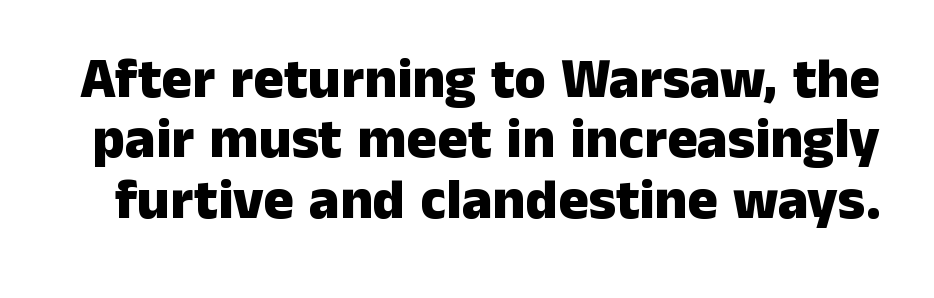
The image shows 57 px heavy sans-serif type, upright; set tight line spacing (1.06x), normal letter spacing, not underlined; low stroke contrast and a medium x-height.
